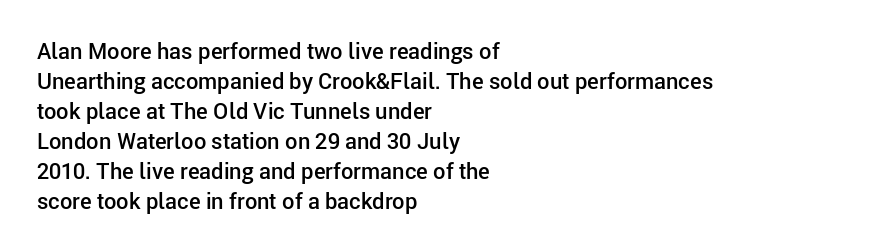
In terms of letterspacing, this is plain default setting. Underlining? Definitely not there. The rendering anchors every line to the left-hand side. Style check: upright.
